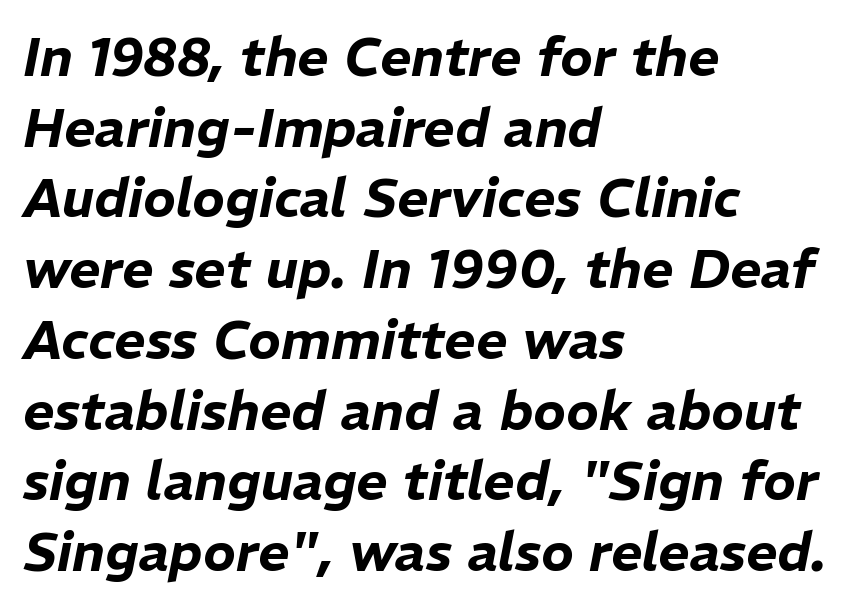
This sample keeps an unexceptional amount of space between lines. Typeset ragged right — the left edge is the straight one. Compared with ordinary roman type, these characters are visibly tilted. The passage shown is typed in a proportional face where columns would drift. There is no visible air inserted between adjacent glyphs. Rule under the text: the space is simply empty.
